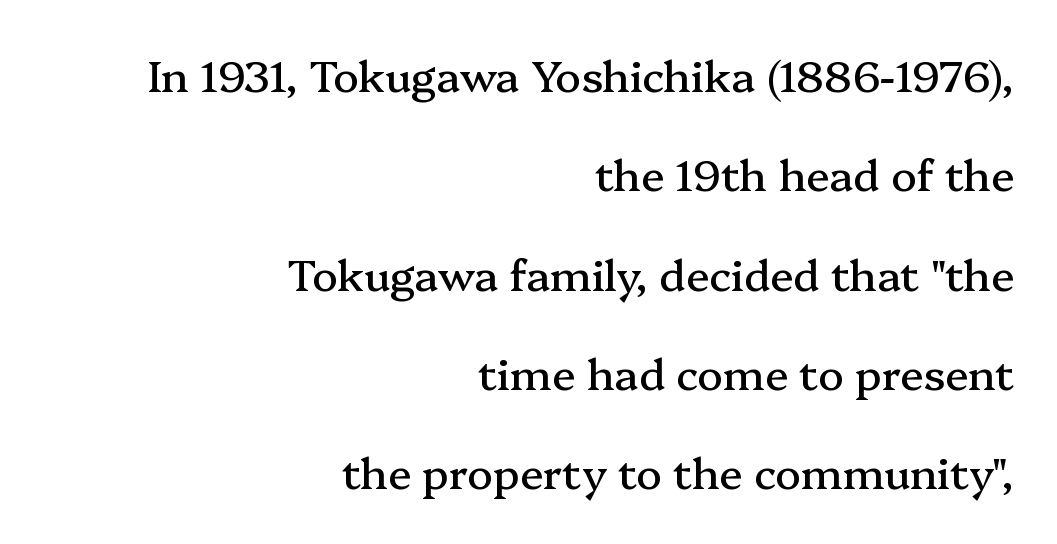
{"serif": "yes", "italic": "no", "width": "normal", "stroke_contrast": "medium", "x_height": "medium", "monospaced": "no", "underline": "no", "align": "right", "line_spacing": "loose", "line_spacing_ratio": 2.31, "letter_spacing": "normal", "letter_spacing_em": 0.0, "glyph_px": 43}
